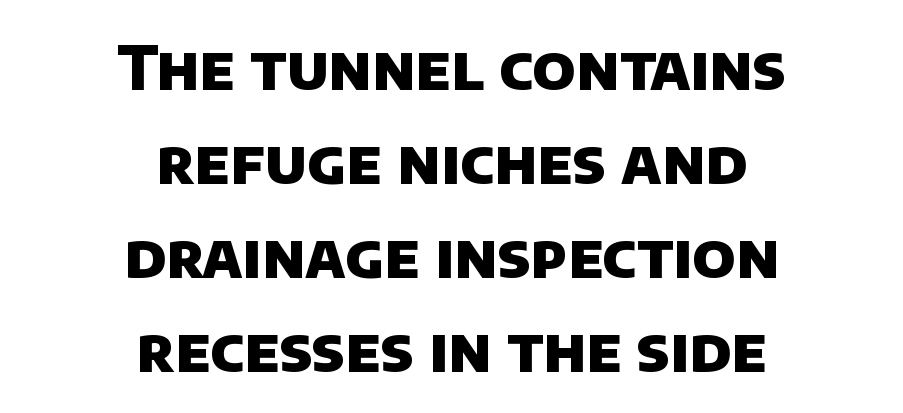
The image shows 61 px heavy sans-serif type; set centered, normal line spacing (1.54x), normal letter spacing, not underlined; low stroke contrast and a large x-height.
